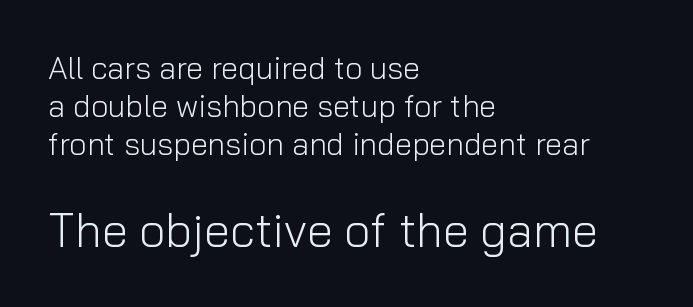
The image shows 47 px light sans-serif type, upright; set left-aligned, line spacing 1.23x, normal letter spacing, not underlined; the second (bottom) block is 1.52x larger; low stroke contrast and a medium x-height.
